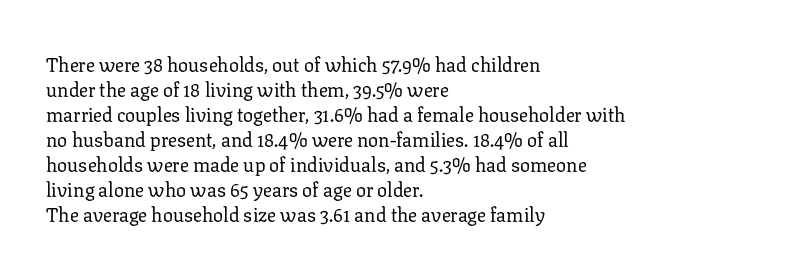
Underline: absent. These glyphs show unthickened strokes, regular width or finer. The leading is moderate, giving the passage an even texture. Upright lettering throughout.
